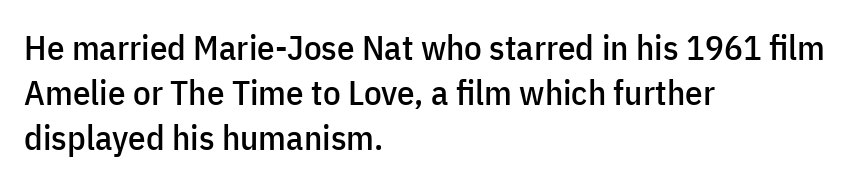
The image shows 35 px condensed sans-serif type, upright; set left-aligned, normal line spacing (1.28x), normal letter spacing, not underlined; low stroke contrast and a medium x-height.
